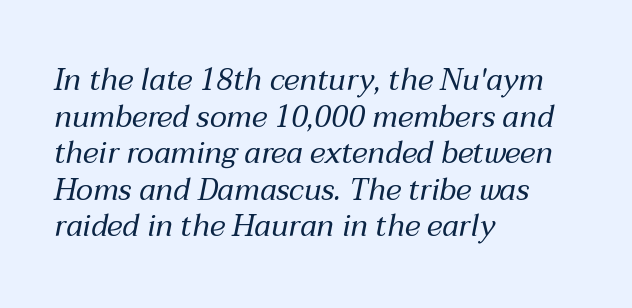
The image shows 30 px regular-weight type, italic (leaning right); set left-aligned, line spacing 1.22x, normal letter spacing, not underlined; medium stroke contrast and a medium x-height.
